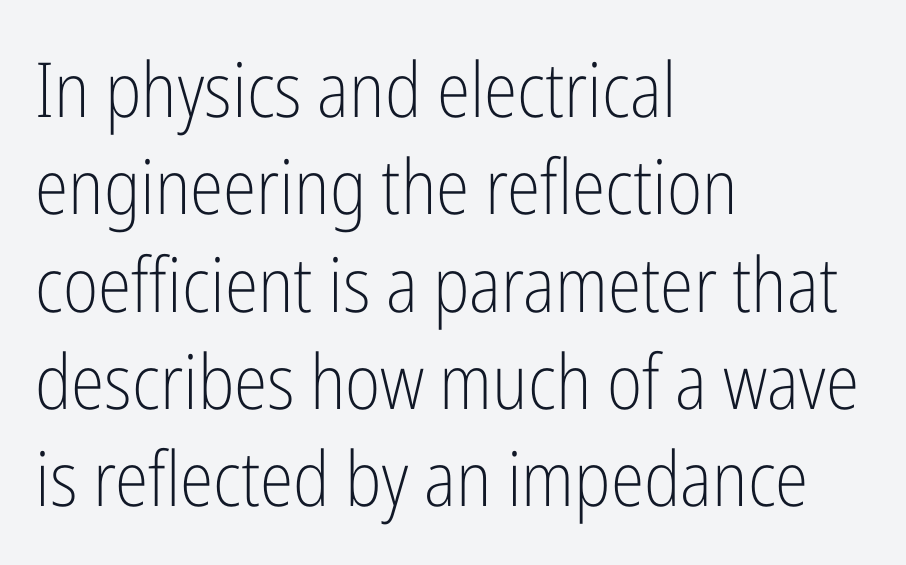
The image shows 76 px light, condensed sans-serif type, upright; set left-aligned, normal line spacing (1.28x), normal letter spacing, not underlined; low stroke contrast and a medium x-height.
